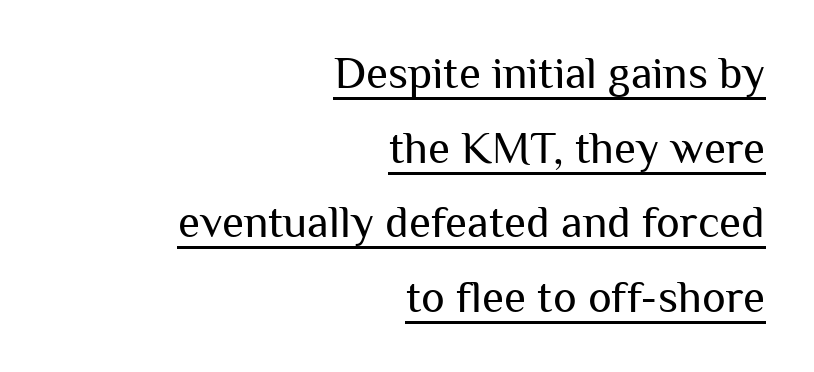
{"serif": "no", "italic": "no", "bold": "no", "weight": "regular", "width": "normal", "stroke_contrast": "medium", "x_height": "medium", "monospaced": "no", "underline": "yes", "align": "right", "line_spacing": "normal", "line_spacing_ratio": 1.66, "letter_spacing": "normal", "letter_spacing_em": 0.0, "glyph_px": 45}
